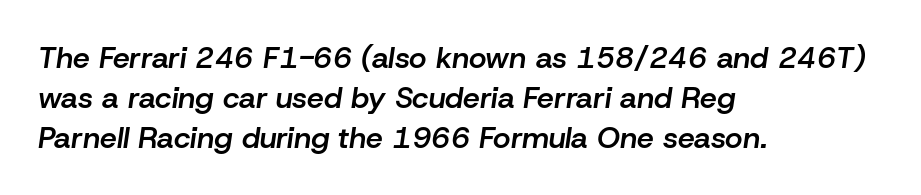
Inter-character spacing is left at the font's built-in metrics. Reading down the block, your eye returns to a fixed left position each line. Vertically, the passage feels balanced, rows spaced as you'd expect. The letters advance in unequal steps, a hallmark of proportional type.
